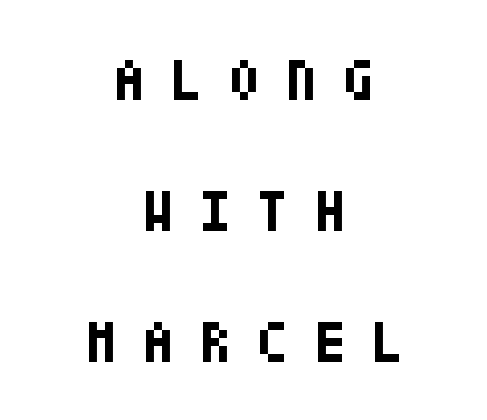
Q: Is the text bold? A: Yes.
Q: Is the text italic (slanted)? A: No, it is upright.
Q: Is the typeface a serif or a sans-serif typeface? A: Sans-serif.
Q: Is the text underlined? A: No.
Q: How is the paragraph aligned? A: Centered.
Q: Is the spacing between letters normal or unusually wide? A: Unusually wide.
Q: Is the spacing between lines tight, normal or loose? A: Loose.
Q: Width (condensed, normal, or wide)? A: Condensed.
Q: Stroke contrast? A: Low.
Q: x-height? A: Large.
